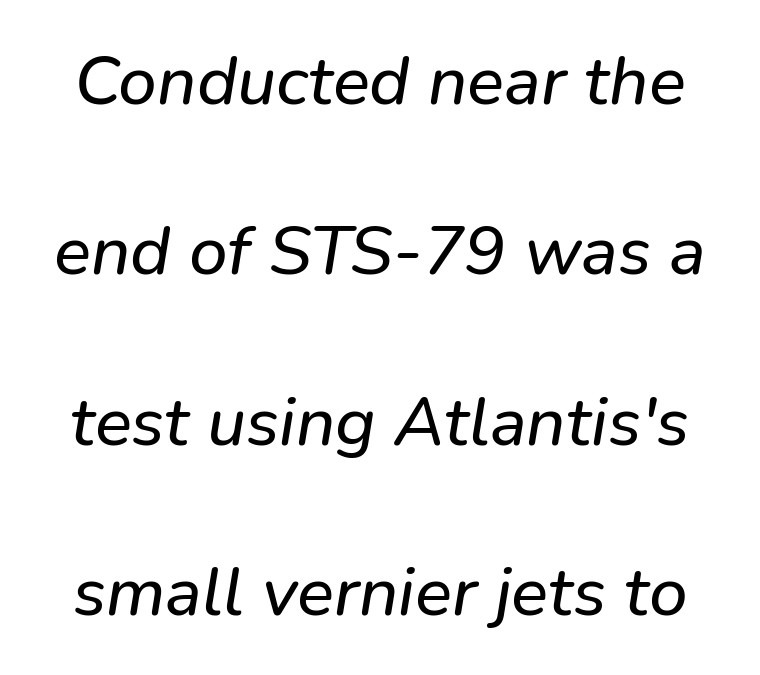
The image shows 69 px sans-serif type; set loose line spacing (2.47x), normal letter spacing, not underlined; low stroke contrast and a medium x-height.
